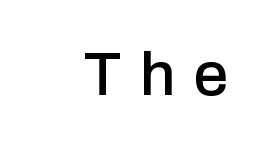
Q: Is the text italic (slanted)? A: No, it is upright.
Q: Is the typeface a serif or a sans-serif typeface? A: Sans-serif.
Q: Is the text underlined? A: No.
Q: Is the spacing between letters normal or unusually wide? A: Unusually wide.
Q: Width (condensed, normal, or wide)? A: Normal.
Q: Stroke contrast? A: Low.
Q: x-height? A: Medium.
Q: Monospaced? A: No.
